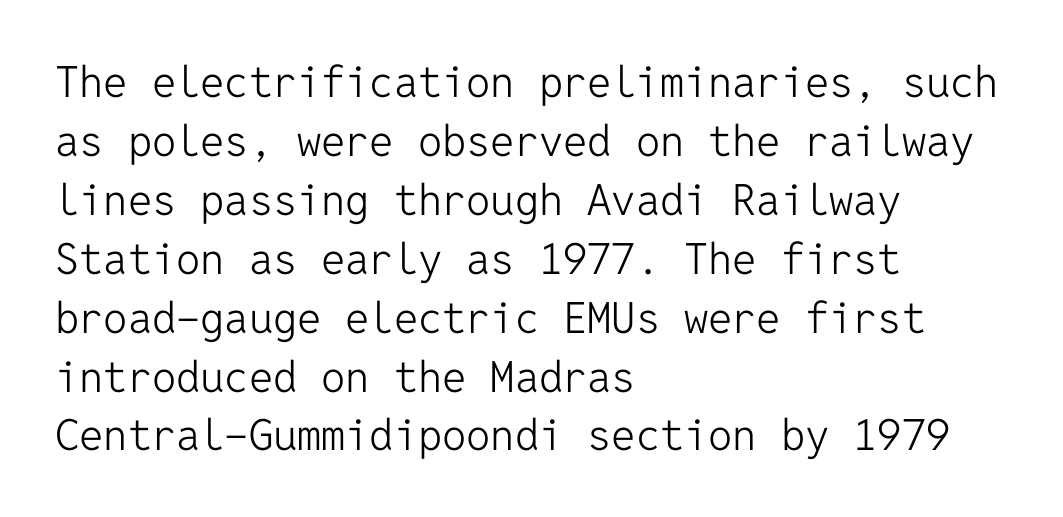
Q: Is the text bold? A: No.
Q: Is the text italic (slanted)? A: No, it is upright.
Q: Is the typeface a serif or a sans-serif typeface? A: Sans-serif.
Q: Is the text underlined? A: No.
Q: How is the paragraph aligned? A: Left-aligned.
Q: Is the spacing between letters normal or unusually wide? A: Normal.
Q: Is the spacing between lines tight, normal or loose? A: Normal.
Q: Width (condensed, normal, or wide)? A: Normal.
Q: Stroke contrast? A: Low.
Q: x-height? A: Medium.
Q: Monospaced? A: Yes.
